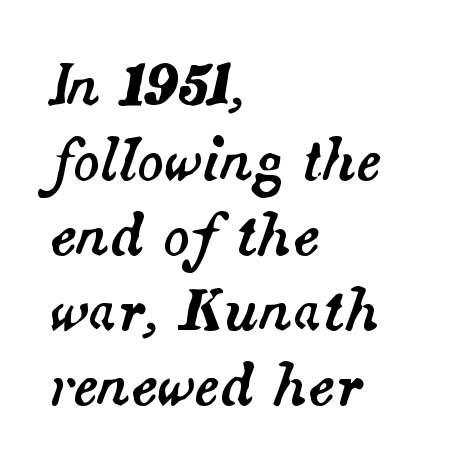
Rule under the text: the space is simply empty. Slanted lettering throughout. This rendering leaves character spacing at its baseline value. If you drew a ruler down the left edge, every line would touch it. Looks like regular typesetting: each glyph gets only the width it needs. The rendering uses a moderate line-height, typical for paragraphs.
